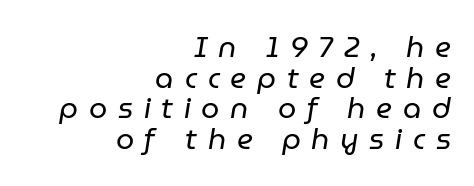
Q: Is the text bold? A: No.
Q: Is the text italic (slanted)? A: Yes, it leans right by about 9 degrees.
Q: Is the text underlined? A: No.
Q: How is the paragraph aligned? A: Right-aligned.
Q: Is the spacing between letters normal or unusually wide? A: Unusually wide.
Q: Is the spacing between lines tight, normal or loose? A: Tight.
Q: Width (condensed, normal, or wide)? A: Normal.
Q: Stroke contrast? A: Low.
Q: x-height? A: Medium.
Q: Monospaced? A: No.
